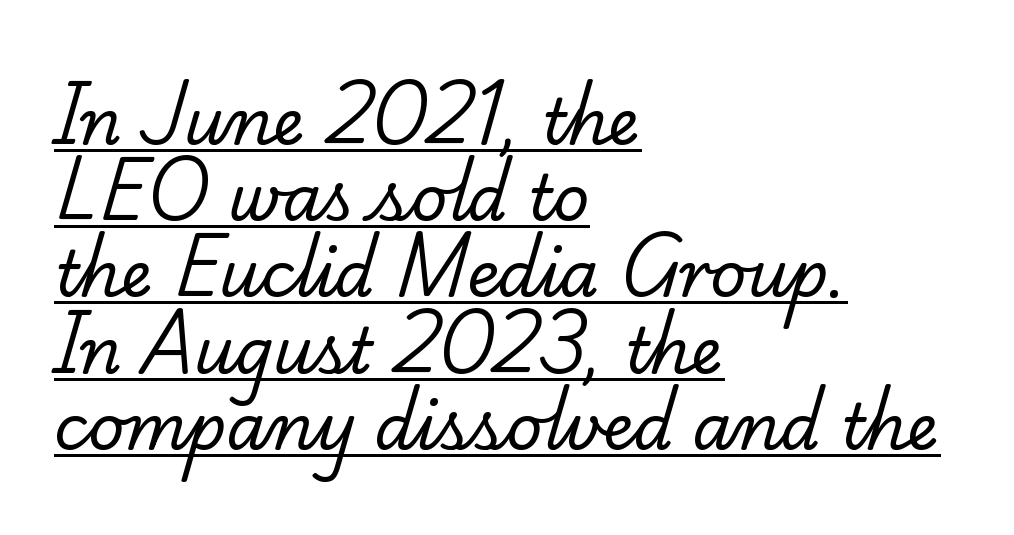
The image shows 63 px regular-weight type; set left-aligned, line spacing 1.21x, normal letter spacing, underlined; low stroke contrast and a small x-height.
